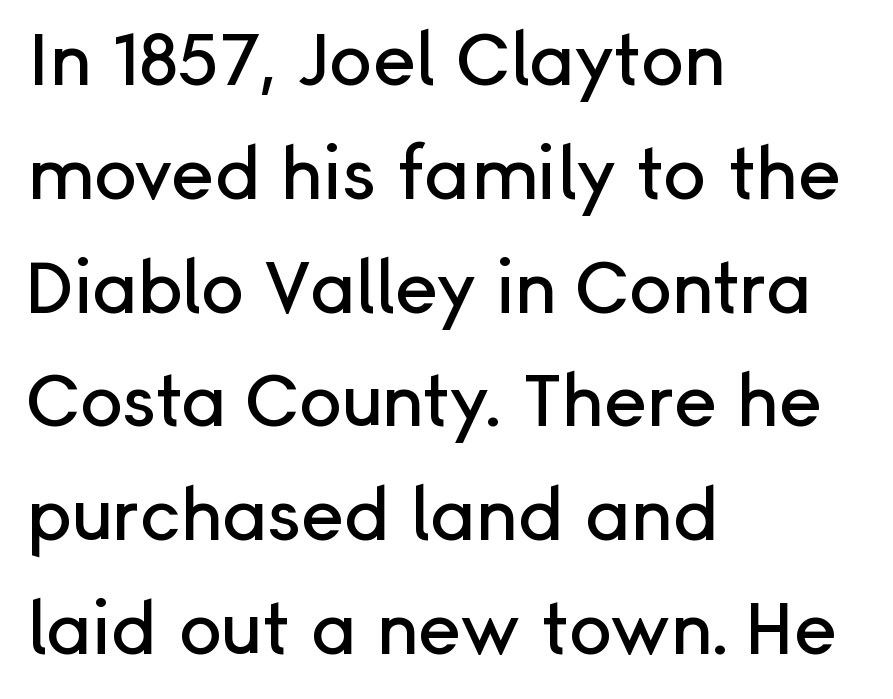
{"serif": "no", "italic": "no", "width": "normal", "stroke_contrast": "low", "x_height": "medium", "monospaced": "no", "underline": "no", "align": "left", "line_spacing": "normal", "line_spacing_ratio": 1.58, "letter_spacing": "normal", "letter_spacing_em": 0.0, "glyph_px": 72}
